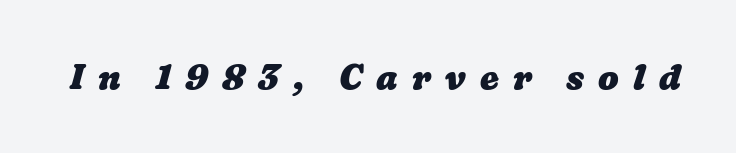
Q: Is the text bold? A: Yes.
Q: Is the text underlined? A: No.
Q: Is the spacing between letters normal or unusually wide? A: Unusually wide.
Q: Width (condensed, normal, or wide)? A: Wide.
Q: Stroke contrast? A: Low.
Q: x-height? A: Medium.
Q: Monospaced? A: No.
